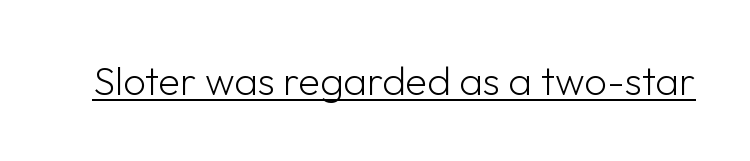
Caption: standard tracking, unaltered. Ordinary non-slanted type is in use. Spacing verdict: proportional, widths tailored to each character. On a weight scale, this lands at 450 or below. This sample carries an underscore along the baseline area. Nothing sits at the stroke ends, so this counts as sans-serif.
